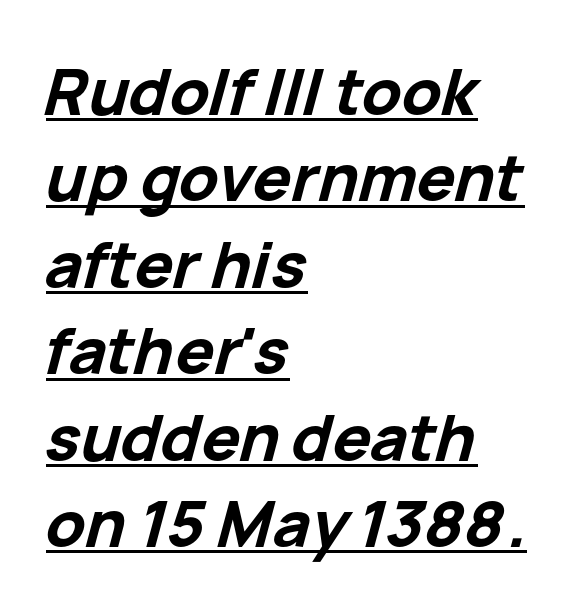
The image shows 64 px bold type, italic (leaning right); set left-aligned, normal line spacing (1.35x), normal letter spacing, underlined; low stroke contrast and a medium x-height.
